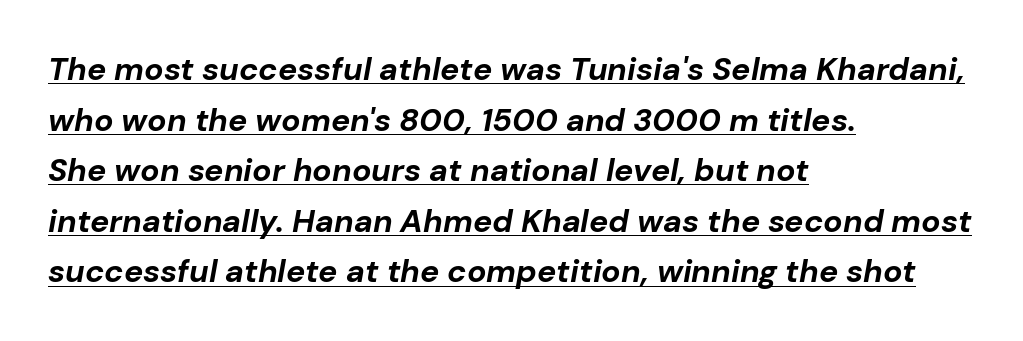
The face used here has the dense, thick strokes of a bold. Designer's note — italics engaged. Do the characters align in a grid? No, the font is proportional. The compositor pushed each line to the left boundary. Notice how descenders clear the ascenders below comfortably — that's standard leading.
